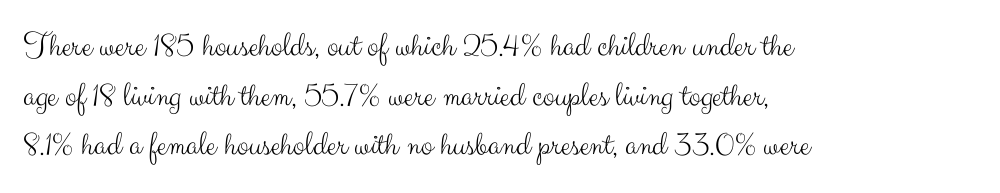
Caption: multi-line text, flush left, ragged right. The letters advance in unequal steps, a hallmark of proportional type. A light-to-regular cut is what we see here. In terms of leading, this rendering sits right in the middle.
